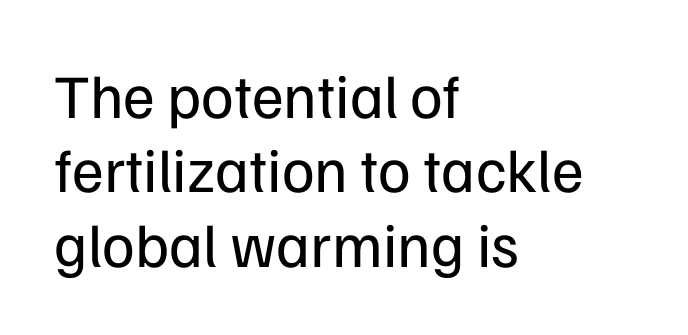
The image shows 62 px regular-weight sans-serif type, upright; set left-aligned, line spacing 1.2x, normal letter spacing, not underlined; low stroke contrast and a medium x-height.
